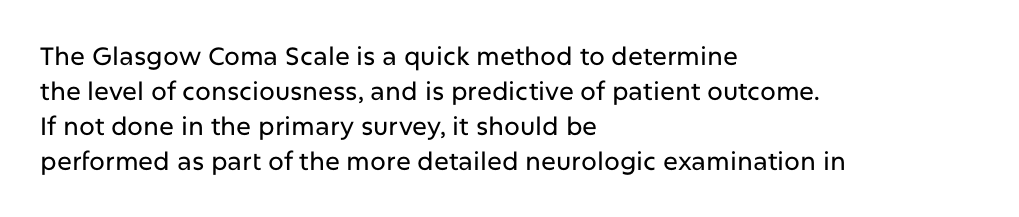
The image shows 25 px text type, upright; set left-aligned, normal line spacing (1.4x), normal letter spacing, not underlined.
